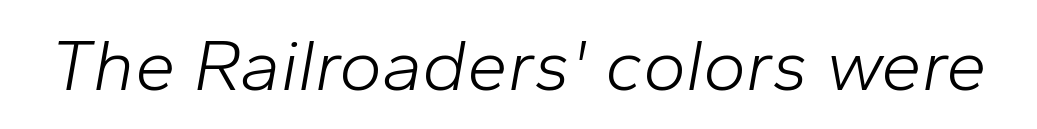
The image shows 73 px light type, italic (leaning right); set normal letter spacing, not underlined; low stroke contrast and a medium x-height.
